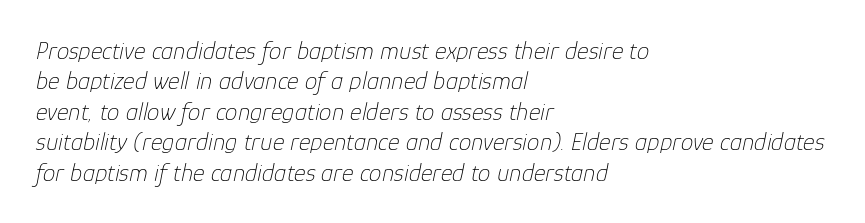
Style check: oblique. The specimen omits any rule beneath the text block's lines. On a weight scale, this lands at 450 or below. The compositor pushed each line to the left boundary.
